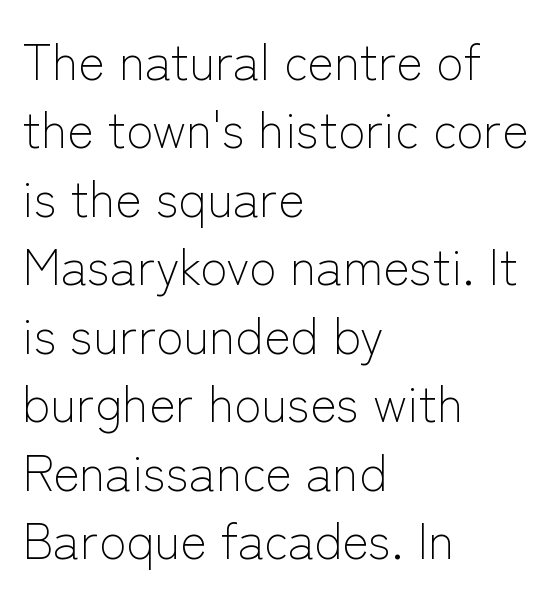
Q: Is the text bold? A: No.
Q: Is the text italic (slanted)? A: No, it is upright.
Q: Is the typeface a serif or a sans-serif typeface? A: Sans-serif.
Q: Is the text underlined? A: No.
Q: How is the paragraph aligned? A: Left-aligned.
Q: Is the spacing between letters normal or unusually wide? A: Normal.
Q: Is the spacing between lines tight, normal or loose? A: Normal.
Q: Width (condensed, normal, or wide)? A: Normal.
Q: Stroke contrast? A: Low.
Q: x-height? A: Medium.
Q: Monospaced? A: No.
